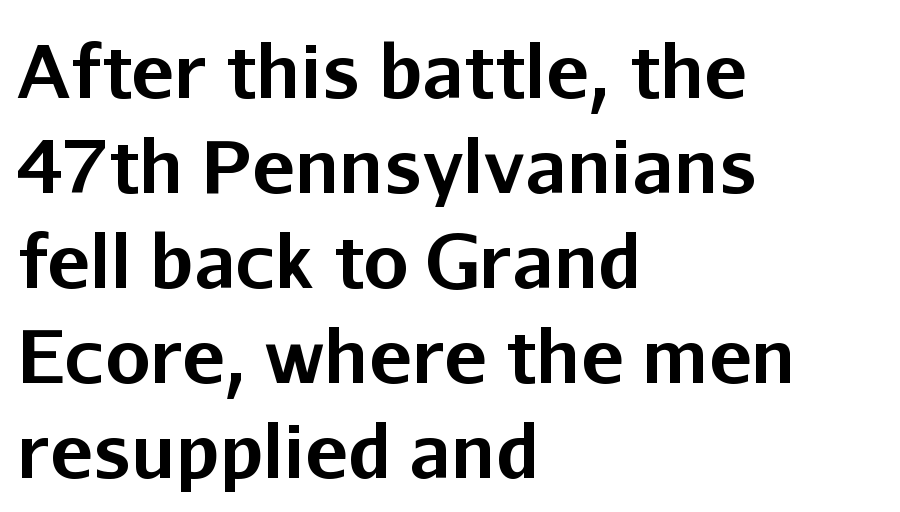
These lines are rendered in a variable-pitch font. Weight check: bold — yes, fully. Style check: upright. The font family rendered here belongs to the sans-serif group. The rows are spaced the way most documents space them. In terms of letterspacing, this is plain default setting.
